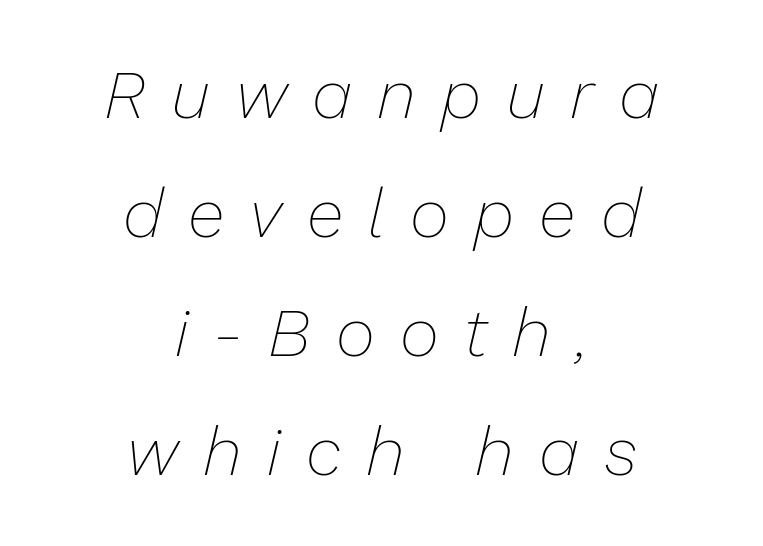
{"italic": "yes", "lean": "right", "slant_degrees": 13, "bold": "no", "weight": "thin", "width": "normal", "stroke_contrast": "low", "x_height": "medium", "monospaced": "no", "underline": "no", "align": "center", "line_spacing_ratio": 1.75, "letter_spacing": "wide", "letter_spacing_em": 0.37, "glyph_px": 68}
